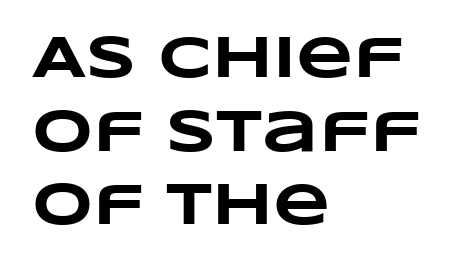
{"bold": "yes", "weight": "heavy", "width": "wide", "stroke_contrast": "low", "x_height": "large", "monospaced": "no", "underline": "no", "align": "left", "line_spacing": "normal", "line_spacing_ratio": 1.25, "letter_spacing": "normal", "letter_spacing_em": 0.0, "glyph_px": 59}
